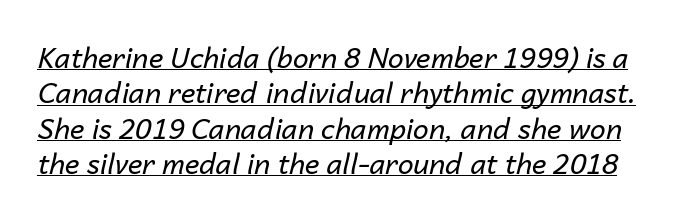
Q: Is the text bold? A: No.
Q: Is the text italic (slanted)? A: Yes, it leans right by about 14 degrees.
Q: Is the text underlined? A: Yes.
Q: Is the spacing between letters normal or unusually wide? A: Normal.
Q: Is the spacing between lines tight, normal or loose? A: Normal.
Q: Width (condensed, normal, or wide)? A: Normal.
Q: Stroke contrast? A: Low.
Q: x-height? A: Medium.
Q: Monospaced? A: No.
